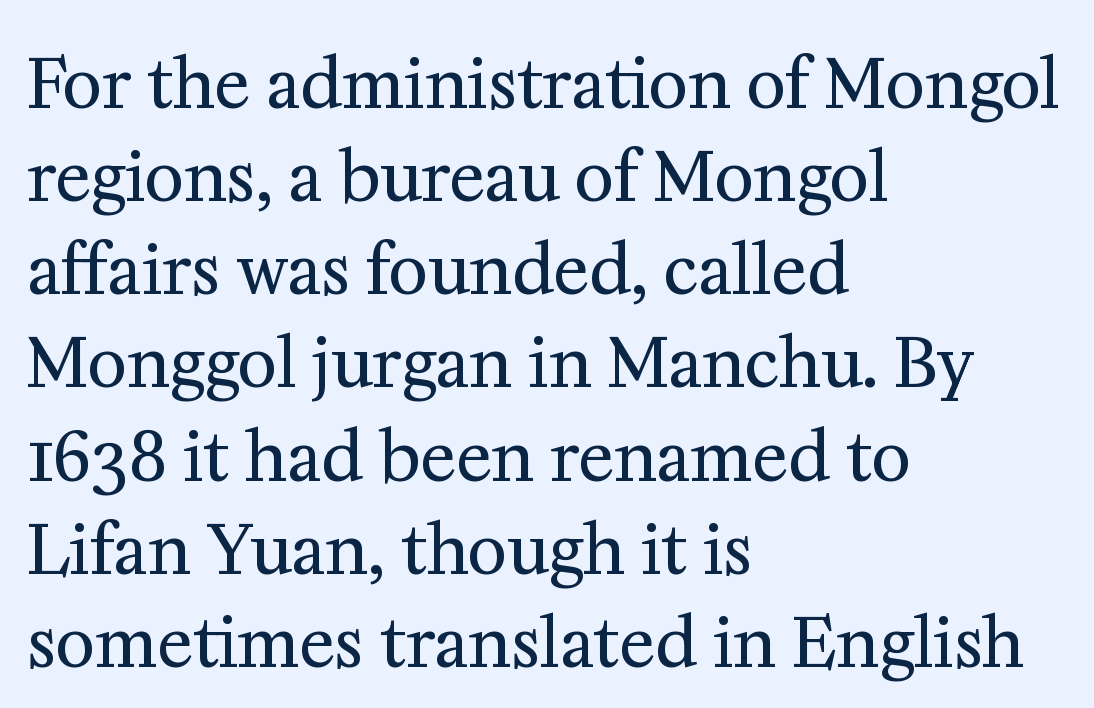
Q: Is the text bold? A: No.
Q: Is the text italic (slanted)? A: No, it is upright.
Q: Is the typeface a serif or a sans-serif typeface? A: Serif.
Q: Is the text underlined? A: No.
Q: How is the paragraph aligned? A: Left-aligned.
Q: Is the spacing between letters normal or unusually wide? A: Normal.
Q: Is the spacing between lines tight, normal or loose? A: Normal.
Q: Width (condensed, normal, or wide)? A: Normal.
Q: Stroke contrast? A: Medium.
Q: x-height? A: Medium.
Q: Monospaced? A: No.
